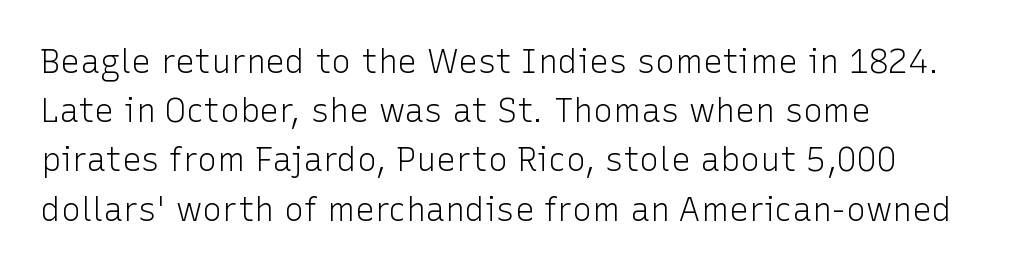
One glance says typical: line gaps are just what's usual. Is this a heavy cut? Hardly; it is regular or lighter. The rendering shows plain stroke endings on the letterforms — a sans-serif design. Does the lettering tilt? It doesn't — this is upright. Letter spacing: default. The space directly below the letters is spotless.
